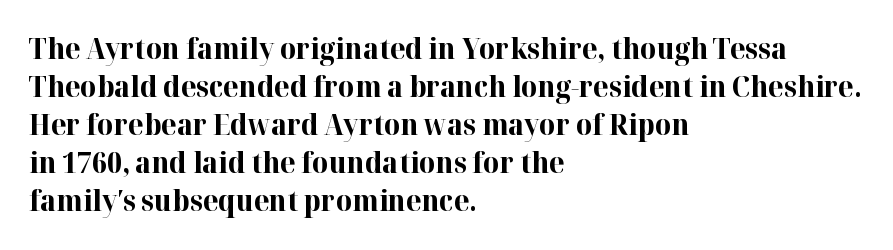
The letters advance in unequal steps, a hallmark of proportional type. Rows of type keep a routine distance in the vertical direction. Upright lettering throughout. Quick note: underline off.
